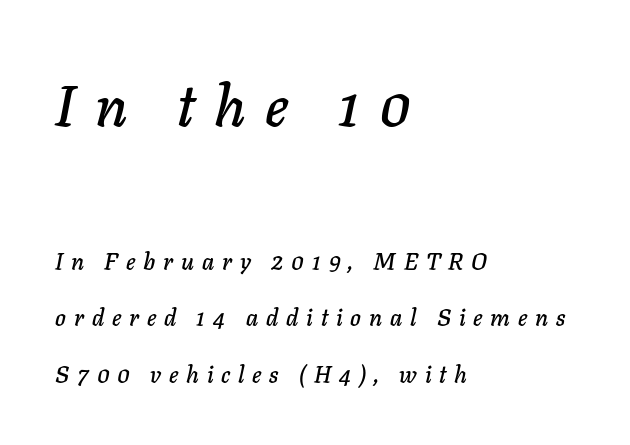
{"italic": "yes", "lean": "right", "slant_degrees": 11, "width": "normal", "stroke_contrast": "low", "x_height": "medium", "monospaced": "no", "underline": "no", "align": "left", "line_spacing": "loose", "line_spacing_ratio": 2.46, "letter_spacing": "wide", "letter_spacing_em": 0.34, "larger_block": "first", "size_ratio": 2.48, "glyph_px": 57}
